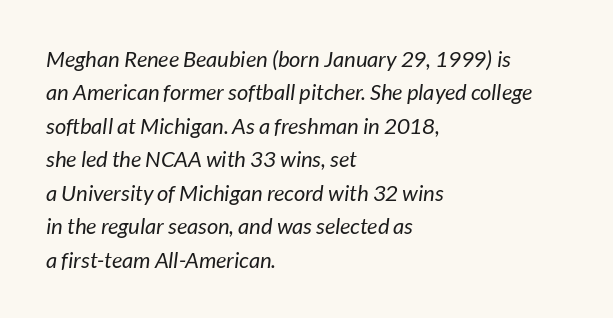
Q: Is the text bold? A: No.
Q: Is the text underlined? A: No.
Q: How is the paragraph aligned? A: Left-aligned.
Q: Is the spacing between letters normal or unusually wide? A: Normal.
Q: Is the spacing between lines tight, normal or loose? A: Normal.
